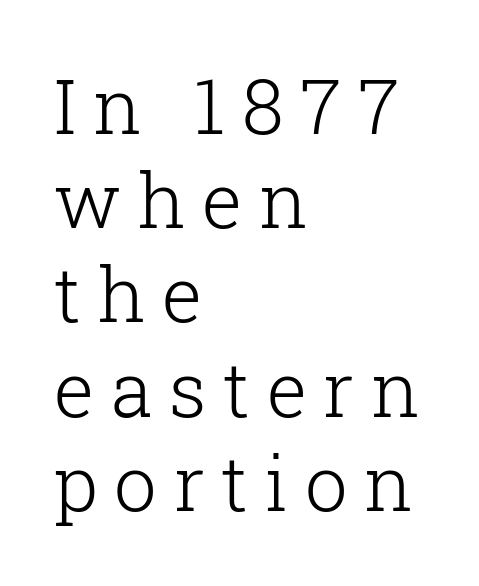
The image shows 76 px light serif type, upright; set left-aligned, line spacing 1.24x, unusually wide letter spacing (+0.22 em), not underlined; low stroke contrast and a medium x-height.
